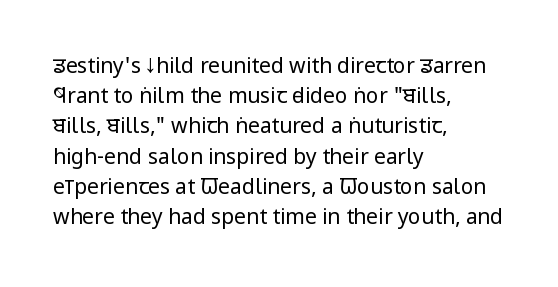
{"italic": "no", "bold": "no", "underline": "no", "align": "left", "line_spacing": "normal", "line_spacing_ratio": 1.44, "letter_spacing": "normal", "letter_spacing_em": 0.0, "glyph_px": 21}
